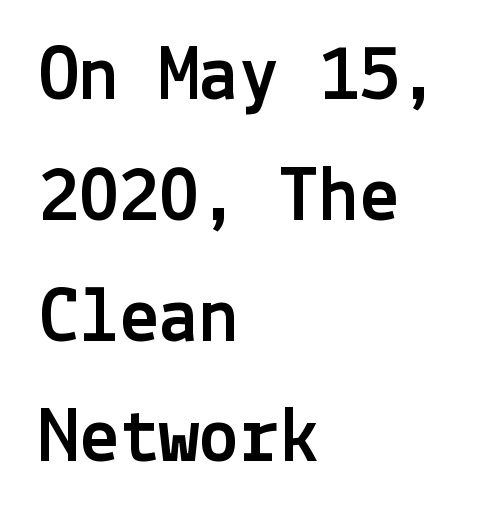
{"serif": "no", "italic": "no", "width": "normal", "x_height": "medium", "underline": "no", "align": "left", "line_spacing": "normal", "line_spacing_ratio": 1.51, "letter_spacing": "normal", "letter_spacing_em": 0.0, "glyph_px": 80}
